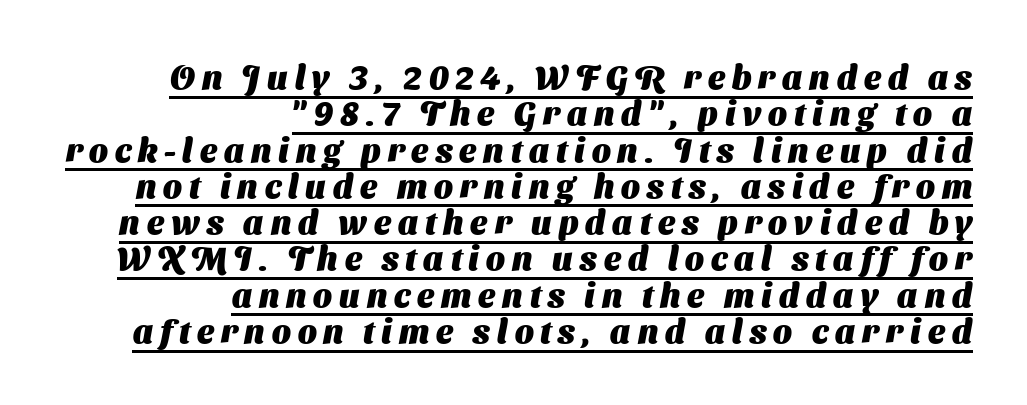
Think of a printed novel: that variable character pitch is what you see here. Is this a sans? Yes — the strokes have no serifs. A baseline rule has been typeset under these characters. The passage shown is emphatically bold.
